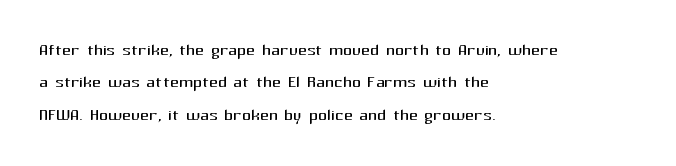
Does extra space separate the letters? No, they use regular spacing. Compared with a typical body face, this is equally light or lighter still. Casual observation: everything's shoved over to the left. This sample keeps an unexceptional amount of space between lines.
